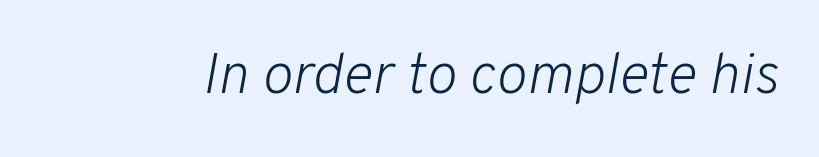
The image shows 58 px light type, italic (leaning right); set normal letter spacing, not underlined; low stroke contrast and a medium x-height.
